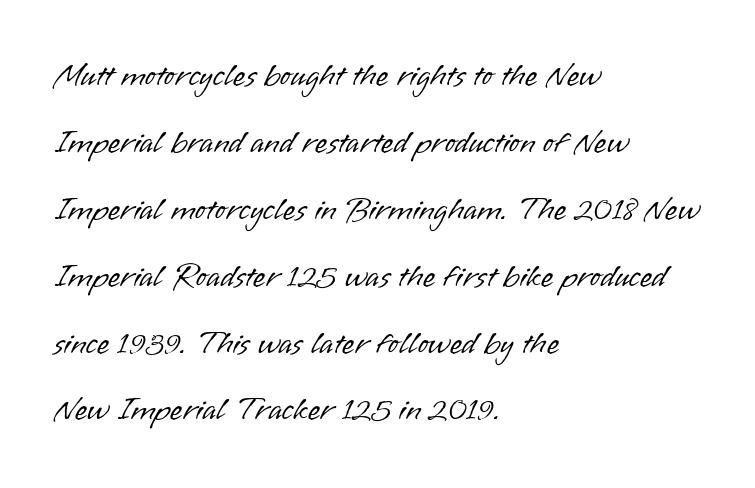
Line starts are locked; line ends wander. Looks like regular typesetting: each glyph gets only the width it needs. Each row of text sits above clean, open space. Stem width sits at or under what a default text font uses. The font family rendered here belongs to the sans-serif group.
